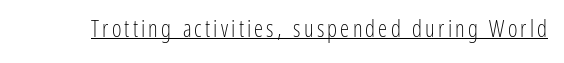
Upright lettering throughout. Honestly, the underline is the first thing you notice here. Vertical stems look standard width or narrower in stroke.
